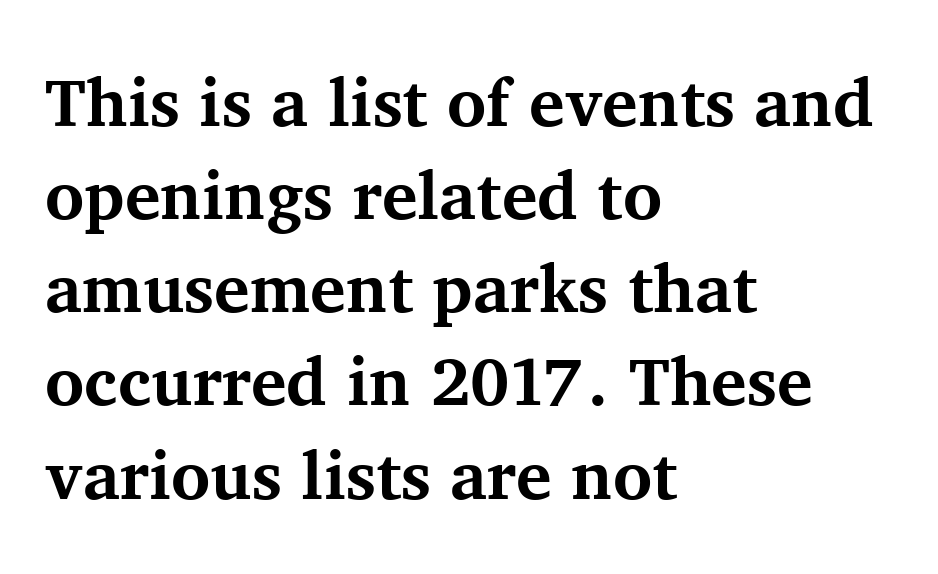
The lines in this sample share a left origin and differ only in where they stop. You can tell it's not italic because the verticals are truly vertical. This sample keeps an unexceptional amount of space between lines. Words float on clear page, feet unadorned. Character widths vary here, with narrow letters taking less room than wide ones. Look at the tracking — it's just the regular setting, nothing added.
